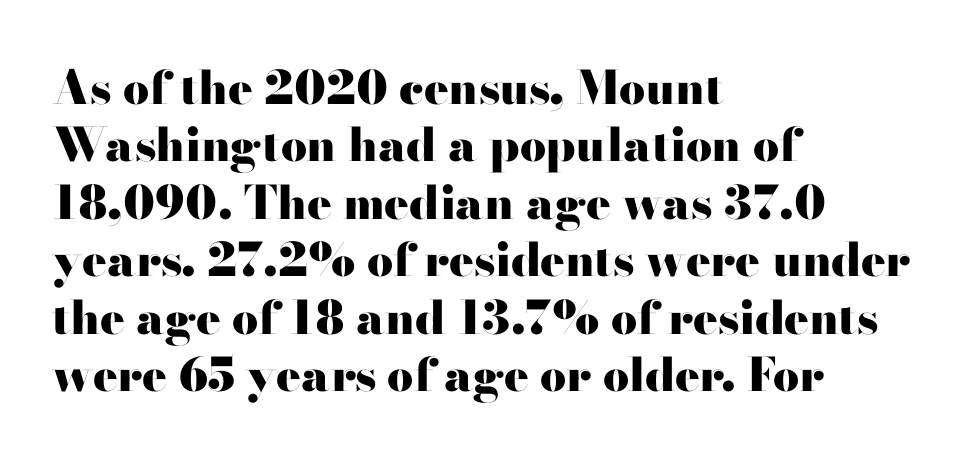
Q: Is the text bold? A: Yes.
Q: Is the text italic (slanted)? A: No, it is upright.
Q: Is the typeface a serif or a sans-serif typeface? A: Serif.
Q: Is the text underlined? A: No.
Q: How is the paragraph aligned? A: Left-aligned.
Q: Is the spacing between letters normal or unusually wide? A: Normal.
Q: Is the spacing between lines tight, normal or loose? A: Normal.
Q: Width (condensed, normal, or wide)? A: Wide.
Q: Stroke contrast? A: High.
Q: x-height? A: Small.
Q: Monospaced? A: No.
